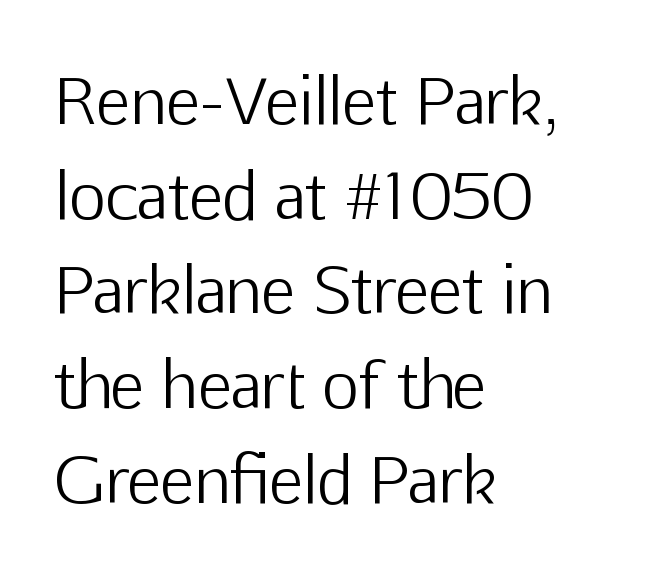
{"serif": "no", "italic": "no", "bold": "no", "weight": "light", "width": "normal", "stroke_contrast": "low", "x_height": "medium", "monospaced": "no", "underline": "no", "align": "left", "line_spacing": "normal", "line_spacing_ratio": 1.48, "letter_spacing": "normal", "letter_spacing_em": 0.0, "glyph_px": 64}
